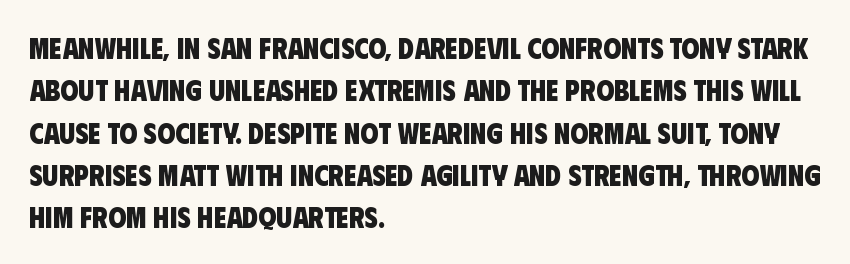
Interline gaps are of average width in this sample. If you drew a ruler down the left edge, every line would touch it. In terms of letterform style, serifs are entirely absent. Thick stems and heavy bowls — unmistakably bold.
